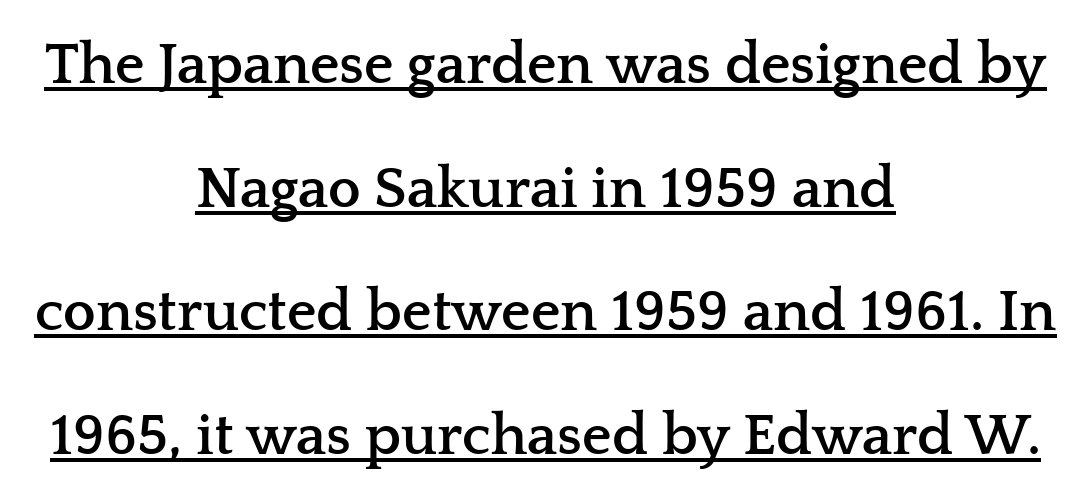
The image shows 58 px semibold, wide serif type, upright; set centered, loose line spacing (2.13x), normal letter spacing, underlined; low stroke contrast and a medium x-height.
